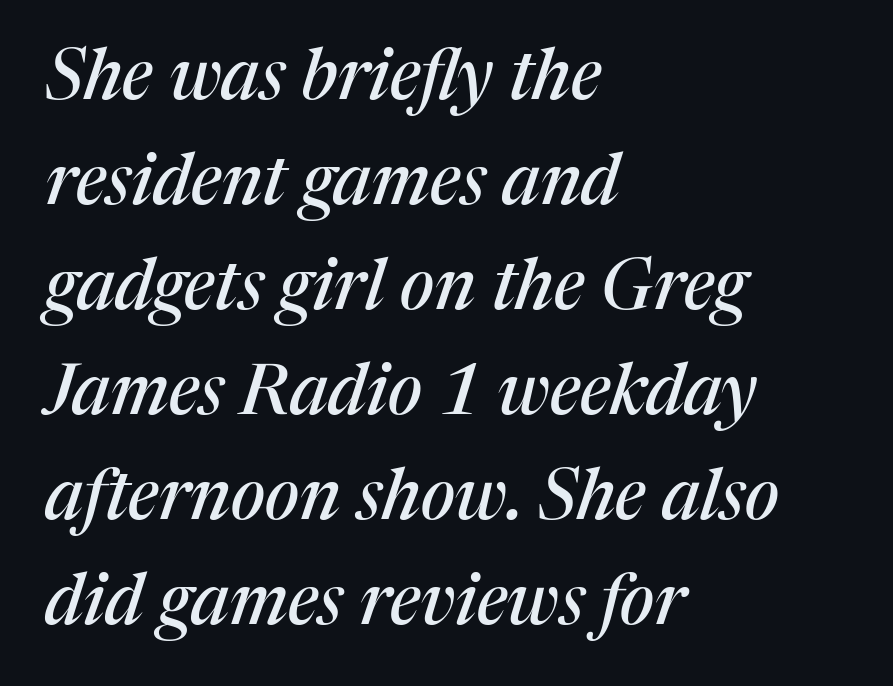
Q: Is the text italic (slanted)? A: Yes, it leans right by about 17 degrees.
Q: Is the typeface a serif or a sans-serif typeface? A: Serif.
Q: Is the text underlined? A: No.
Q: How is the paragraph aligned? A: Left-aligned.
Q: Is the spacing between letters normal or unusually wide? A: Normal.
Q: Is the spacing between lines tight, normal or loose? A: Normal.
Q: Width (condensed, normal, or wide)? A: Normal.
Q: Stroke contrast? A: Medium.
Q: x-height? A: Medium.
Q: Monospaced? A: No.
